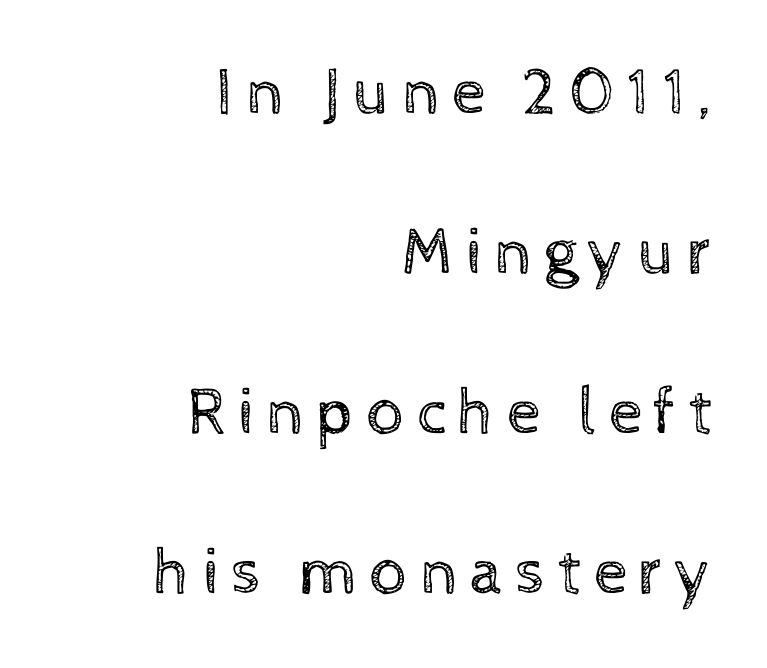
{"italic": "no", "bold": "no", "weight": "regular", "width": "normal", "x_height": "medium", "monospaced": "no", "underline": "no", "align": "right", "line_spacing": "loose", "line_spacing_ratio": 2.39, "glyph_px": 67}
